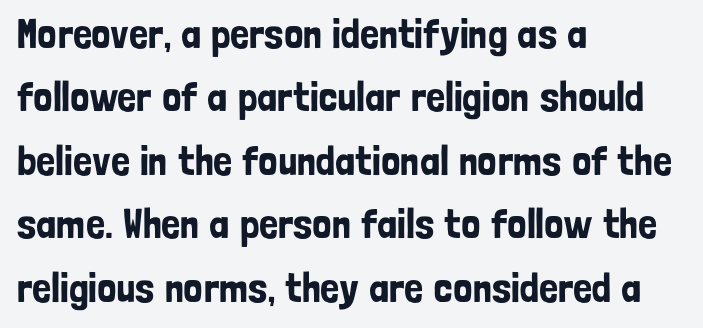
Q: Is the text italic (slanted)? A: No, it is upright.
Q: Is the typeface a serif or a sans-serif typeface? A: Sans-serif.
Q: Is the text underlined? A: No.
Q: How is the paragraph aligned? A: Left-aligned.
Q: Is the spacing between letters normal or unusually wide? A: Normal.
Q: Is the spacing between lines tight, normal or loose? A: Normal.
Q: Width (condensed, normal, or wide)? A: Condensed.
Q: Stroke contrast? A: Low.
Q: x-height? A: Medium.
Q: Monospaced? A: No.
